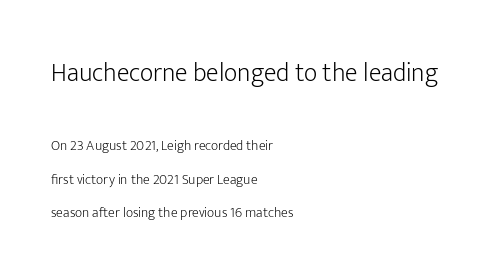
The image shows 26 px text type, upright; set left-aligned, loose line spacing (2.4x), normal letter spacing, not underlined; the first (top) block is 1.86x larger.
